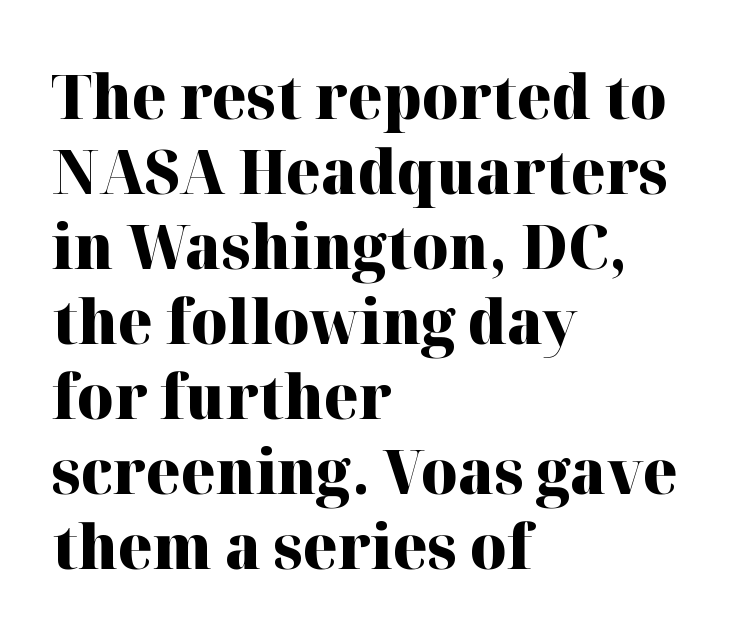
{"serif": "yes", "italic": "no", "bold": "yes", "weight": "heavy", "width": "normal", "stroke_contrast": "high", "x_height": "medium", "monospaced": "no", "underline": "no", "align": "left", "line_spacing_ratio": 1.21, "letter_spacing": "normal", "letter_spacing_em": 0.0, "glyph_px": 62}
